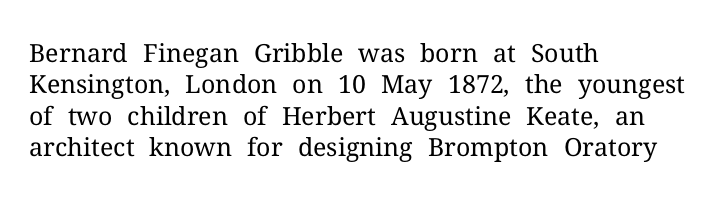
The image shows 25 px text type, upright; set left-aligned, normal line spacing (1.26x), normal letter spacing, not underlined.
